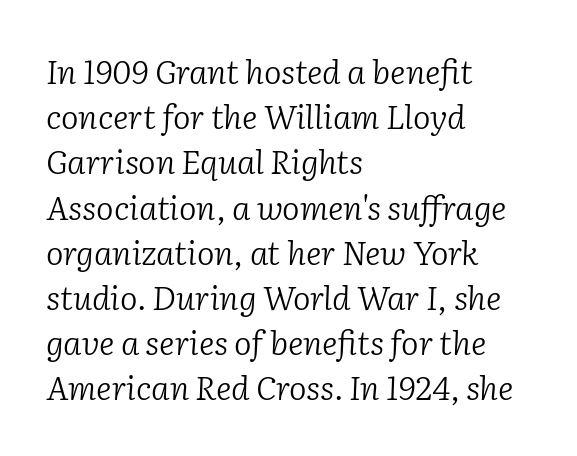
These lines are rendered in a variable-pitch font. Old-style or modern, the face here clearly has serifs. In terms of letterspacing, this is plain default setting. Vertical stems look standard width or narrower in stroke. In terms of posture, this sample is oblique. The designer left line spacing at the default.
